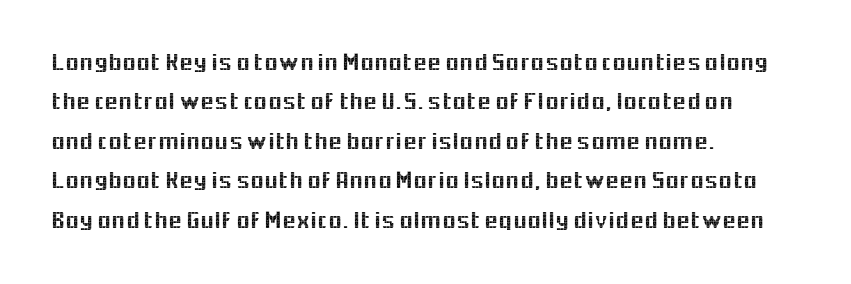
{"italic": "no", "underline": "no", "align": "left", "line_spacing": "normal", "line_spacing_ratio": 1.58, "letter_spacing": "normal", "letter_spacing_em": 0.0, "glyph_px": 25}
